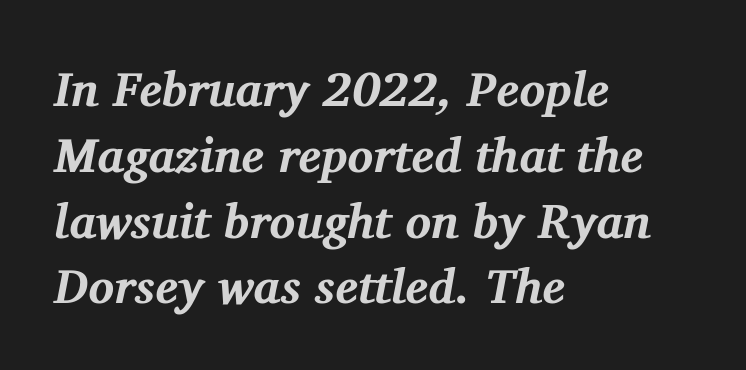
Weight check: bold — yes, fully. Looks like regular typesetting: each glyph gets only the width it needs. The paragraph shown leans on its left margin. Descender tails drop into unmarked territory.
